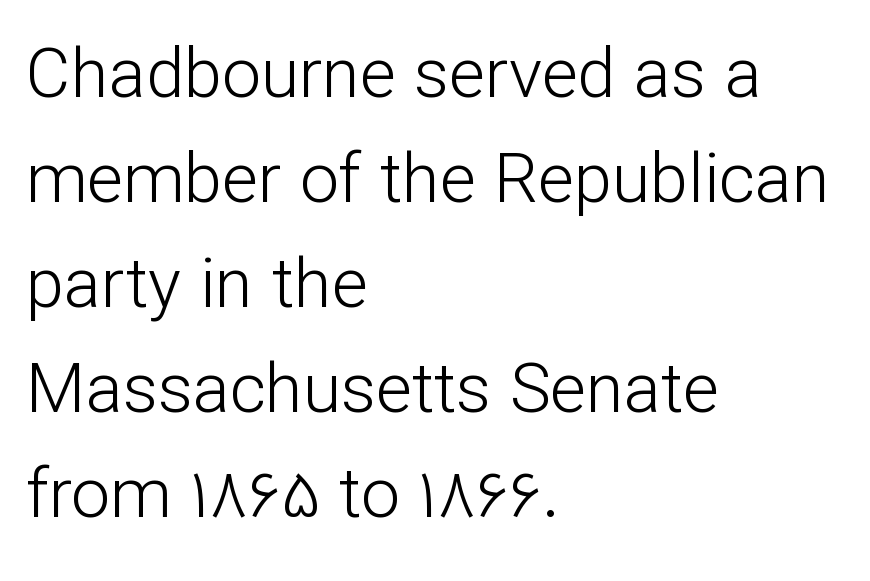
The image shows 69 px light sans-serif type, upright; set left-aligned, normal line spacing (1.52x), normal letter spacing, not underlined; low stroke contrast and a medium x-height.
